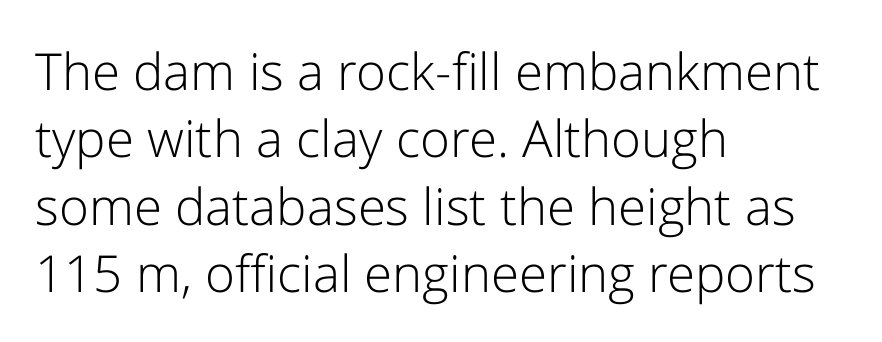
The image shows 51 px light sans-serif type, upright; set left-aligned, normal line spacing (1.32x), normal letter spacing, not underlined; low stroke contrast and a medium x-height.
